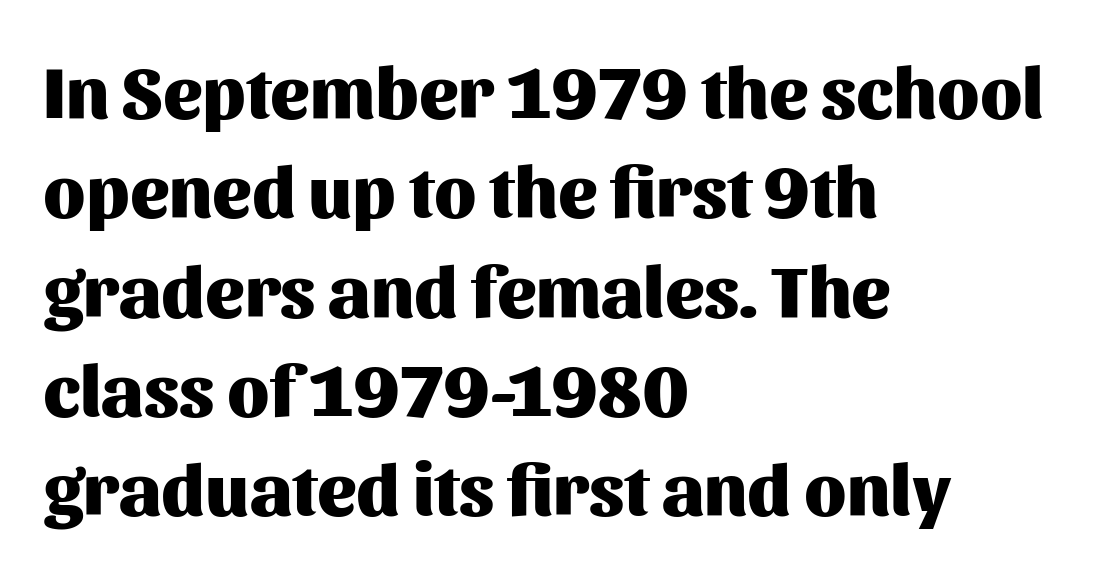
The image shows 73 px heavy sans-serif type, upright; set left-aligned, normal line spacing (1.36x), normal letter spacing, not underlined; medium stroke contrast and a medium x-height.
